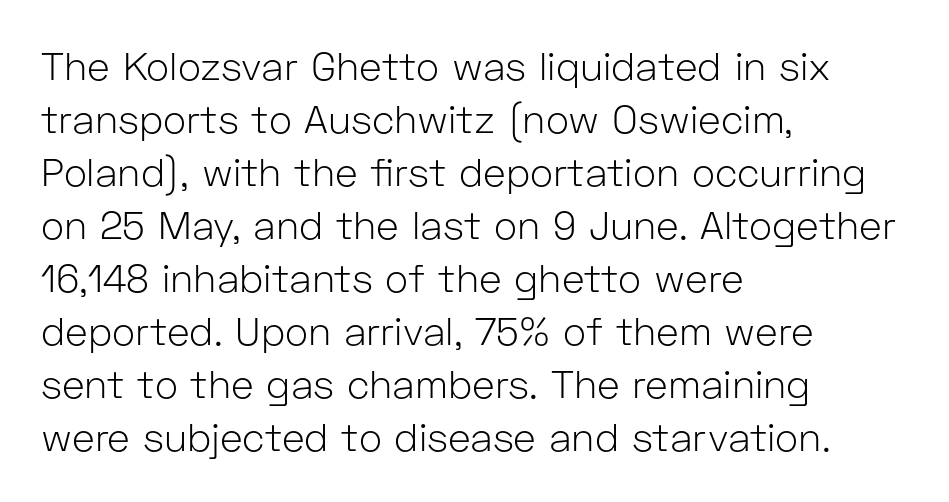
Q: Is the text bold? A: No.
Q: Is the text italic (slanted)? A: No, it is upright.
Q: Is the typeface a serif or a sans-serif typeface? A: Sans-serif.
Q: Is the text underlined? A: No.
Q: How is the paragraph aligned? A: Left-aligned.
Q: Is the spacing between letters normal or unusually wide? A: Normal.
Q: Is the spacing between lines tight, normal or loose? A: Normal.
Q: Width (condensed, normal, or wide)? A: Normal.
Q: Stroke contrast? A: Low.
Q: x-height? A: Medium.
Q: Monospaced? A: No.
